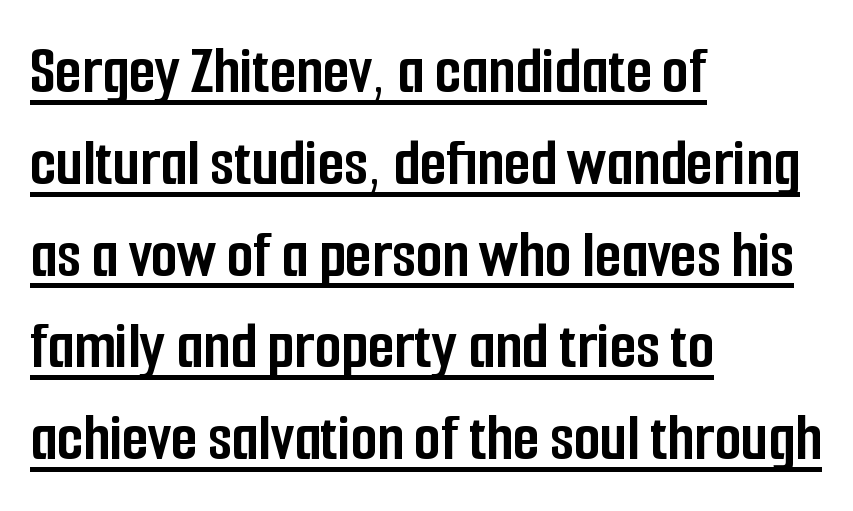
{"serif": "no", "italic": "no", "bold": "yes", "weight": "semibold", "width": "condensed", "stroke_contrast": "low", "x_height": "medium", "monospaced": "no", "underline": "yes", "align": "left", "line_spacing": "normal", "line_spacing_ratio": 1.35, "letter_spacing": "normal", "letter_spacing_em": 0.0, "glyph_px": 68}
